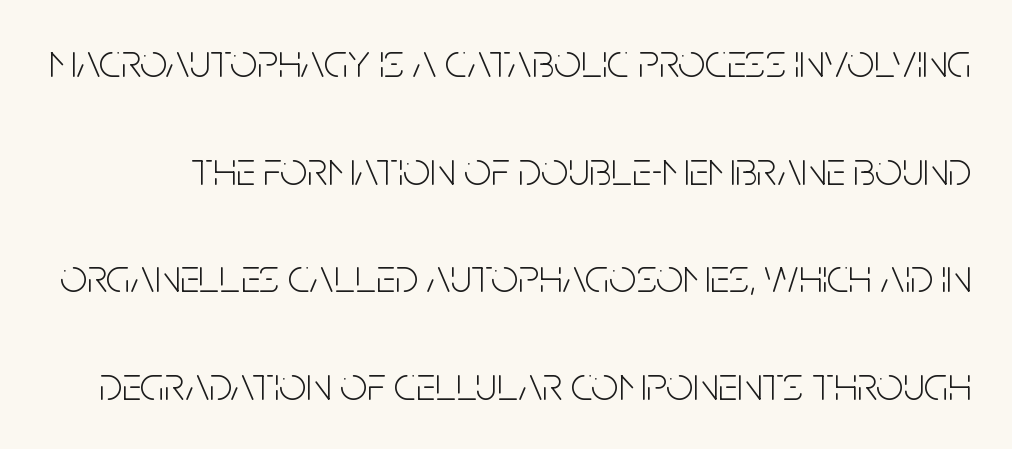
Q: Is the text bold? A: No.
Q: Is the text italic (slanted)? A: No, it is upright.
Q: Is the typeface a serif or a sans-serif typeface? A: Sans-serif.
Q: Is the text underlined? A: No.
Q: Is the spacing between letters normal or unusually wide? A: Normal.
Q: Is the spacing between lines tight, normal or loose? A: Loose.
Q: Width (condensed, normal, or wide)? A: Condensed.
Q: Stroke contrast? A: Low.
Q: x-height? A: Large.
Q: Monospaced? A: No.
